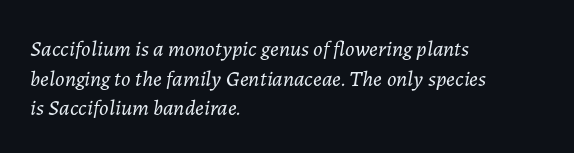
{"italic": "yes", "lean": "right", "slant_degrees": 7, "bold": "no", "underline": "no", "align": "left", "line_spacing": "normal", "line_spacing_ratio": 1.35, "letter_spacing": "normal", "letter_spacing_em": 0.0, "glyph_px": 22}
